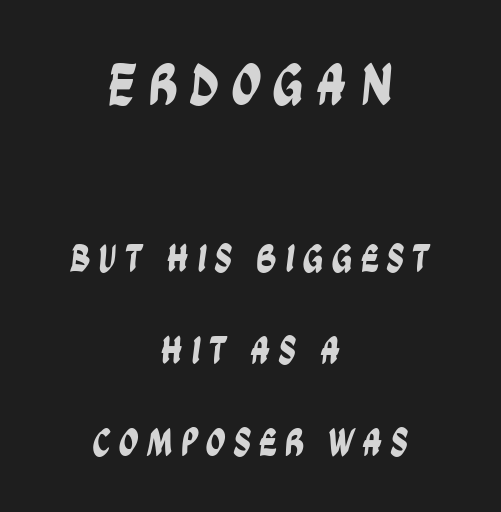
{"serif": "no", "width": "condensed", "stroke_contrast": "low", "x_height": "large", "monospaced": "no", "underline": "no", "align": "center", "line_spacing": "loose", "line_spacing_ratio": 2.31, "larger_block": "first", "size_ratio": 1.5, "glyph_px": 60}
